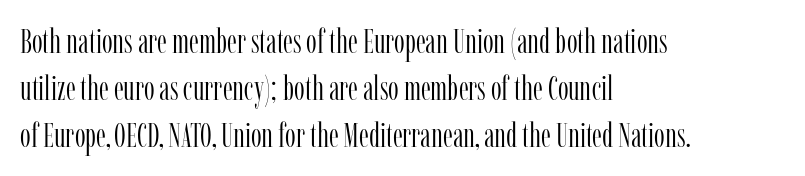
{"serif": "yes", "italic": "no", "bold": "no", "weight": "light", "width": "condensed", "stroke_contrast": "low", "x_height": "medium", "monospaced": "no", "underline": "no", "align": "left", "line_spacing": "normal", "line_spacing_ratio": 1.38, "letter_spacing": "normal", "letter_spacing_em": 0.0, "glyph_px": 34}
